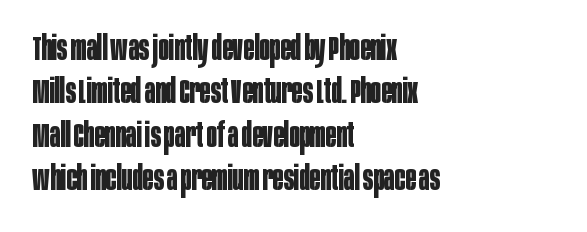
{"serif": "no", "italic": "no", "bold": "yes", "weight": "bold", "width": "condensed", "stroke_contrast": "low", "x_height": "large", "monospaced": "no", "underline": "no", "align": "left", "line_spacing_ratio": 1.24, "letter_spacing": "normal", "letter_spacing_em": 0.0, "glyph_px": 35}
